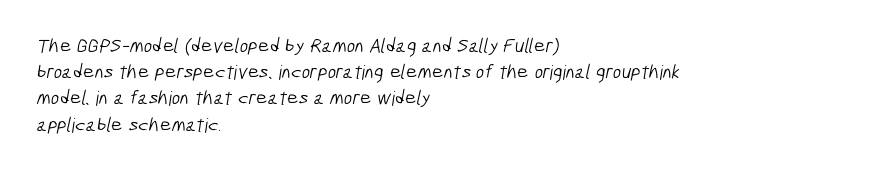
Quick note: interline space is typical. Unmarked baselines from the first word to the last. Stems here are at most as thick as an everyday book face. Observe the ordinary spacing: letters are neighbours, not strangers. This sample is left-justified, so line endings fall wherever the words run out.
